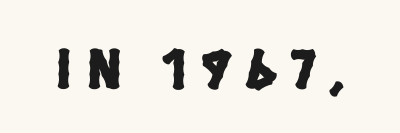
Q: Is the typeface a serif or a sans-serif typeface? A: Sans-serif.
Q: Is the text underlined? A: No.
Q: Is the spacing between letters normal or unusually wide? A: Unusually wide.
Q: Width (condensed, normal, or wide)? A: Condensed.
Q: Stroke contrast? A: Low.
Q: x-height? A: Large.
Q: Monospaced? A: No.
